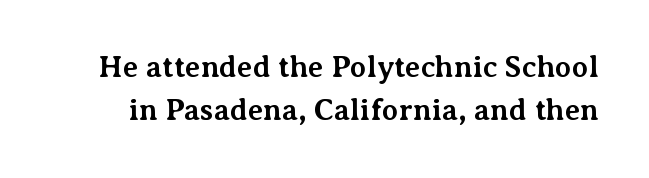
Posture: straight, roman, zero tilt. Look at the stroke-to-counter ratio: heavy, a bold. Leading: standard. Tracking value appears to be zero — textbook default spacing. These lines are composed in type with serifs.
